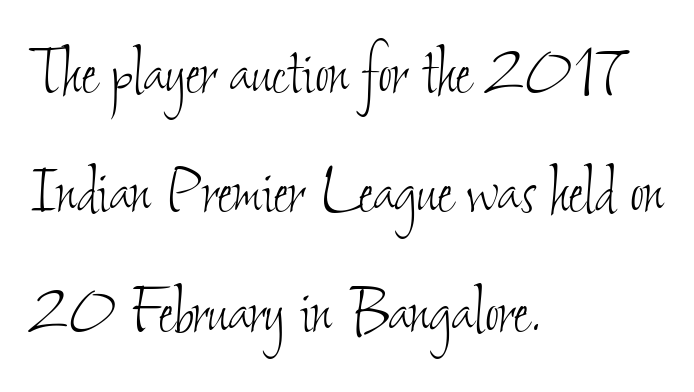
{"bold": "no", "weight": "thin", "width": "condensed", "stroke_contrast": "low", "x_height": "small", "monospaced": "no", "underline": "no", "align": "left", "line_spacing": "normal", "line_spacing_ratio": 1.55, "letter_spacing": "normal", "letter_spacing_em": 0.0, "glyph_px": 77}
